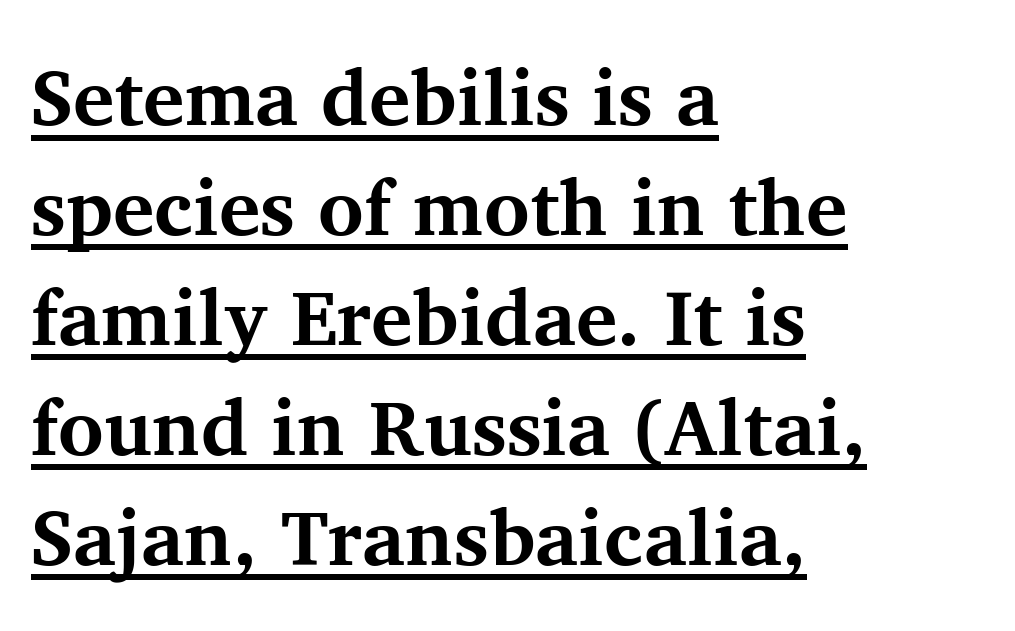
Q: Is the text bold? A: Yes.
Q: Is the text italic (slanted)? A: No, it is upright.
Q: Is the typeface a serif or a sans-serif typeface? A: Serif.
Q: Is the text underlined? A: Yes.
Q: How is the paragraph aligned? A: Left-aligned.
Q: Is the spacing between letters normal or unusually wide? A: Normal.
Q: Is the spacing between lines tight, normal or loose? A: Normal.
Q: Width (condensed, normal, or wide)? A: Normal.
Q: Stroke contrast? A: Medium.
Q: x-height? A: Medium.
Q: Monospaced? A: No.
